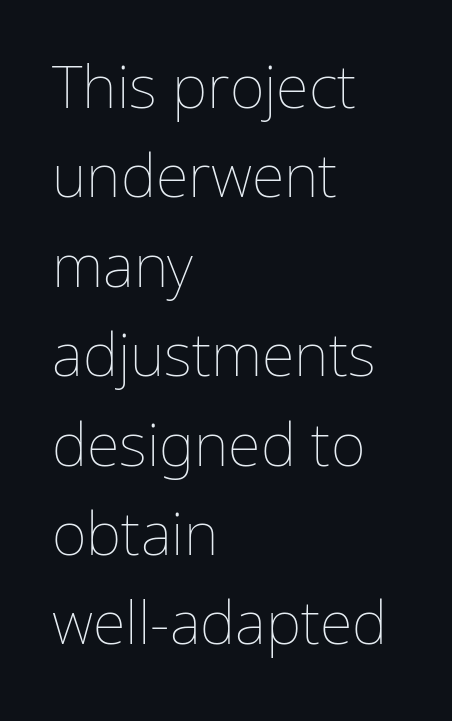
The image shows 60 px thin type, upright; set left-aligned, normal line spacing (1.49x), normal letter spacing, not underlined; low stroke contrast and a medium x-height.
